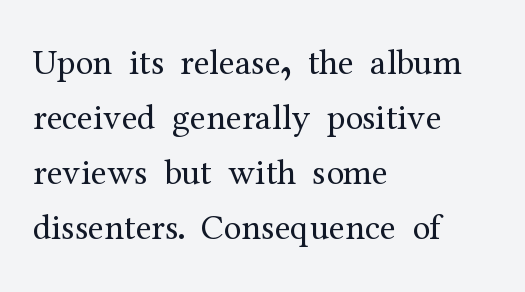
Q: Is the text bold? A: No.
Q: Is the text italic (slanted)? A: No, it is upright.
Q: Is the typeface a serif or a sans-serif typeface? A: Serif.
Q: Is the text underlined? A: No.
Q: How is the paragraph aligned? A: Left-aligned.
Q: Is the spacing between letters normal or unusually wide? A: Normal.
Q: Is the spacing between lines tight, normal or loose? A: Normal.
Q: Width (condensed, normal, or wide)? A: Normal.
Q: Stroke contrast? A: Medium.
Q: x-height? A: Medium.
Q: Monospaced? A: No.
